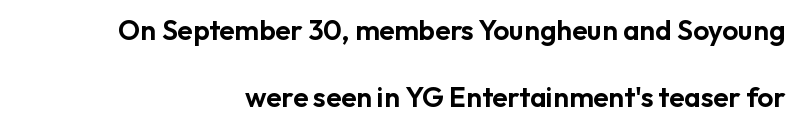
{"serif": "no", "italic": "no", "width": "normal", "stroke_contrast": "low", "x_height": "medium", "monospaced": "no", "underline": "no", "align": "right", "line_spacing": "loose", "line_spacing_ratio": 2.39, "letter_spacing": "normal", "letter_spacing_em": 0.0, "glyph_px": 28}
